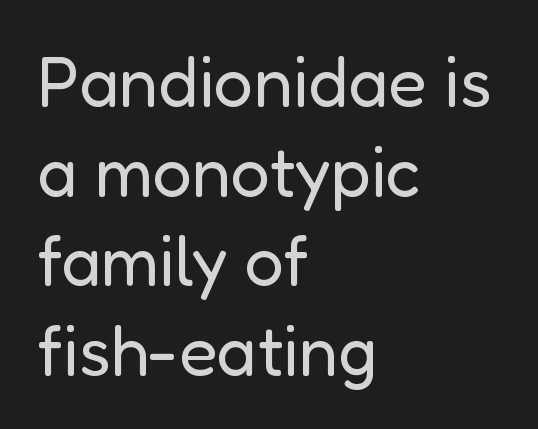
Q: Is the text bold? A: No.
Q: Is the text italic (slanted)? A: No, it is upright.
Q: Is the typeface a serif or a sans-serif typeface? A: Sans-serif.
Q: Is the text underlined? A: No.
Q: How is the paragraph aligned? A: Left-aligned.
Q: Is the spacing between letters normal or unusually wide? A: Normal.
Q: Is the spacing between lines tight, normal or loose? A: Normal.
Q: Width (condensed, normal, or wide)? A: Normal.
Q: Stroke contrast? A: Low.
Q: x-height? A: Medium.
Q: Monospaced? A: No.
